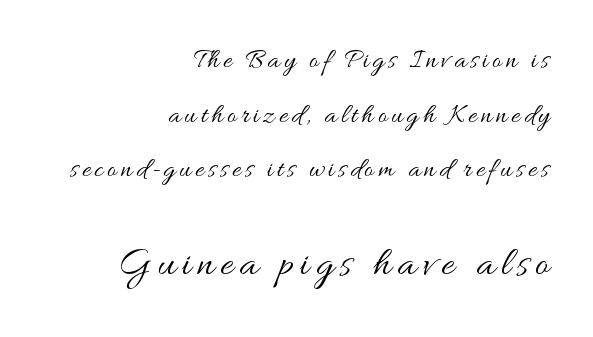
The image shows 41 px regular-weight, wide type; set right-aligned, loose line spacing (2.02x), not underlined; the second (bottom) block is 1.52x larger; medium stroke contrast and a small x-height.
